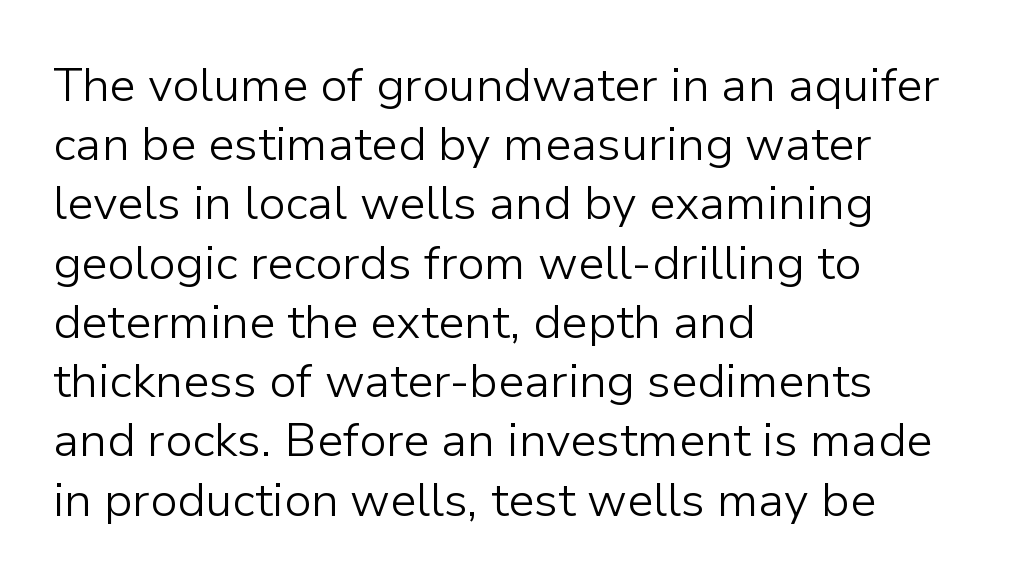
The image shows 47 px light sans-serif type, upright; set left-aligned, normal line spacing (1.26x), normal letter spacing, not underlined; low stroke contrast and a medium x-height.
